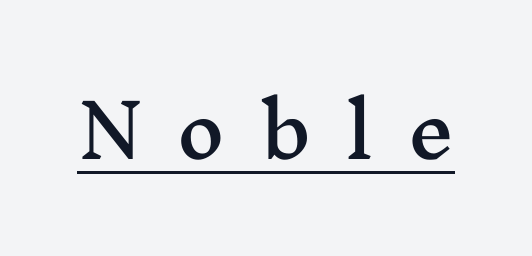
{"serif": "yes", "italic": "no", "width": "wide", "stroke_contrast": "medium", "x_height": "medium", "monospaced": "no", "underline": "yes", "letter_spacing": "wide", "letter_spacing_em": 0.46, "glyph_px": 74}
